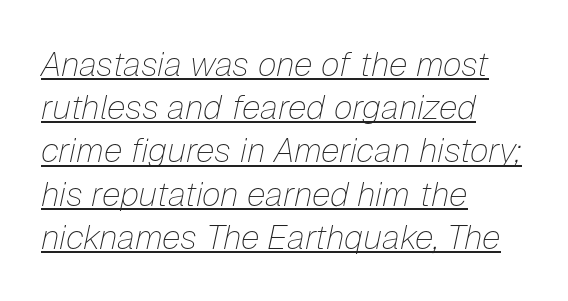
Q: Is the text bold? A: No.
Q: Is the text italic (slanted)? A: Yes, it leans right by about 12 degrees.
Q: Is the text underlined? A: Yes.
Q: How is the paragraph aligned? A: Left-aligned.
Q: Is the spacing between letters normal or unusually wide? A: Normal.
Q: Is the spacing between lines tight, normal or loose? A: Normal.
Q: Width (condensed, normal, or wide)? A: Normal.
Q: Stroke contrast? A: Low.
Q: x-height? A: Medium.
Q: Monospaced? A: No.
